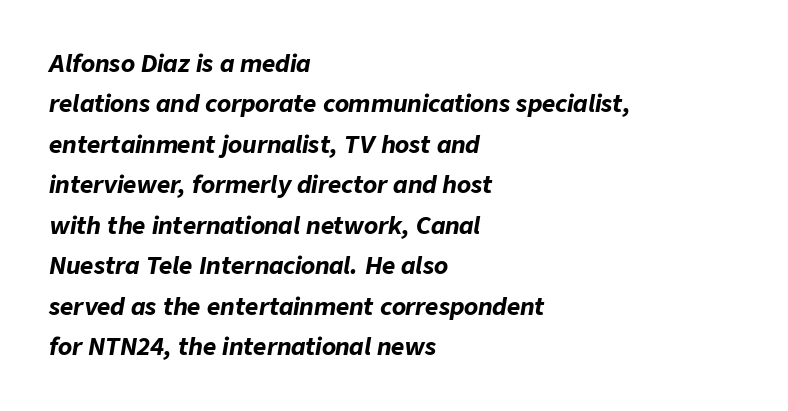
{"italic": "yes", "lean": "right", "slant_degrees": 9, "bold": "yes", "underline": "no", "align": "left", "line_spacing_ratio": 1.76, "letter_spacing": "normal", "letter_spacing_em": 0.0, "glyph_px": 23}
